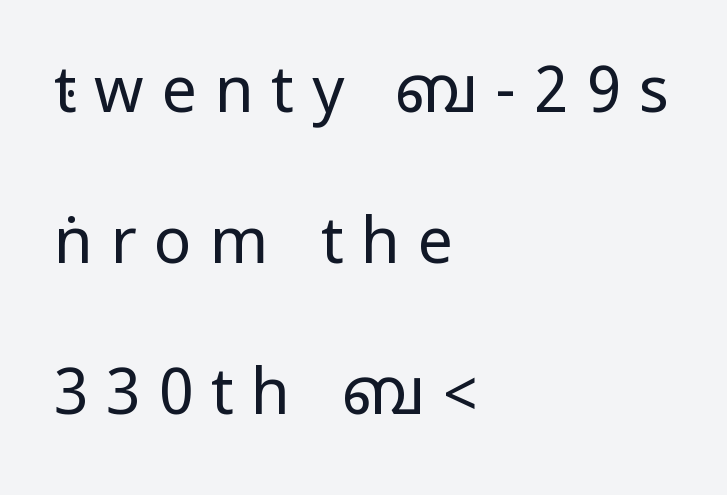
{"serif": "no", "italic": "no", "bold": "no", "weight": "regular", "width": "condensed", "stroke_contrast": "low", "underline": "no", "align": "left", "line_spacing": "loose", "line_spacing_ratio": 2.4, "letter_spacing": "wide", "letter_spacing_em": 0.28, "glyph_px": 63}
